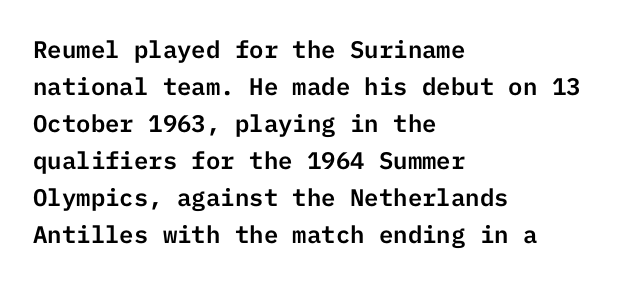
This is roman type, the default non-slanted kind. The lines in this sample share a left origin and differ only in where they stop. Glance below the letters and you will spot only blank space. The line-height multiplier appears to be the usual default. No extra tracking has been applied to these lines.
